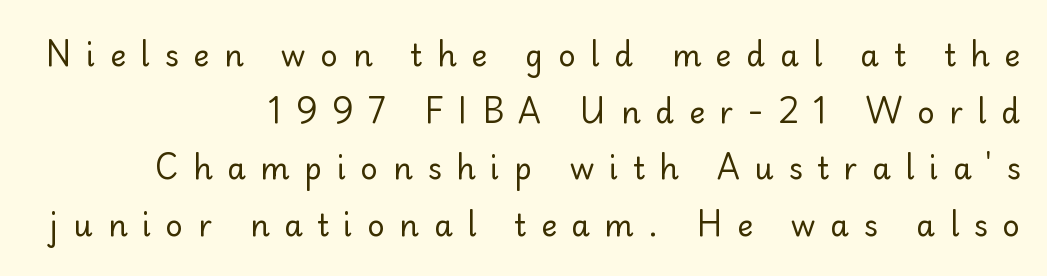
Q: Is the text bold? A: No.
Q: Is the text italic (slanted)? A: No, it is upright.
Q: Is the typeface a serif or a sans-serif typeface? A: Sans-serif.
Q: Is the text underlined? A: No.
Q: How is the paragraph aligned? A: Right-aligned.
Q: Is the spacing between letters normal or unusually wide? A: Unusually wide.
Q: Width (condensed, normal, or wide)? A: Normal.
Q: Stroke contrast? A: Low.
Q: x-height? A: Small.
Q: Monospaced? A: No.
